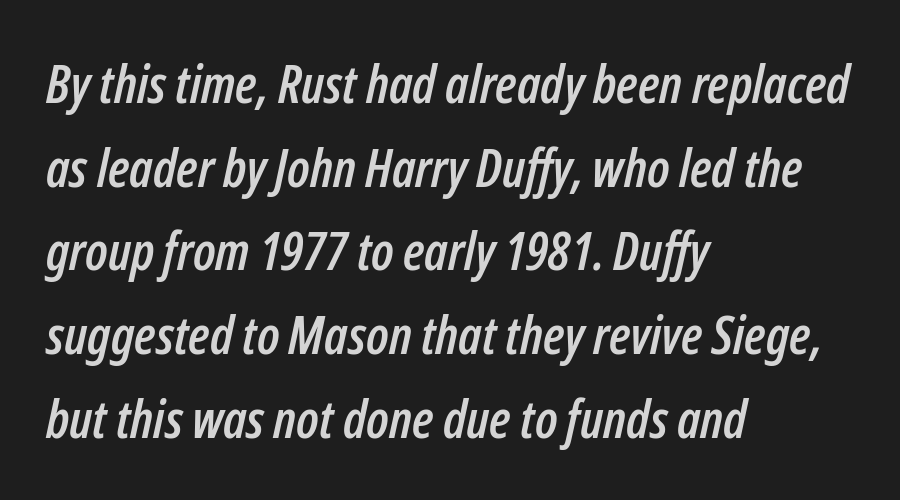
The image shows 53 px condensed type, italic (leaning right); set left-aligned, normal line spacing (1.58x), normal letter spacing, not underlined; low stroke contrast and a medium x-height.
